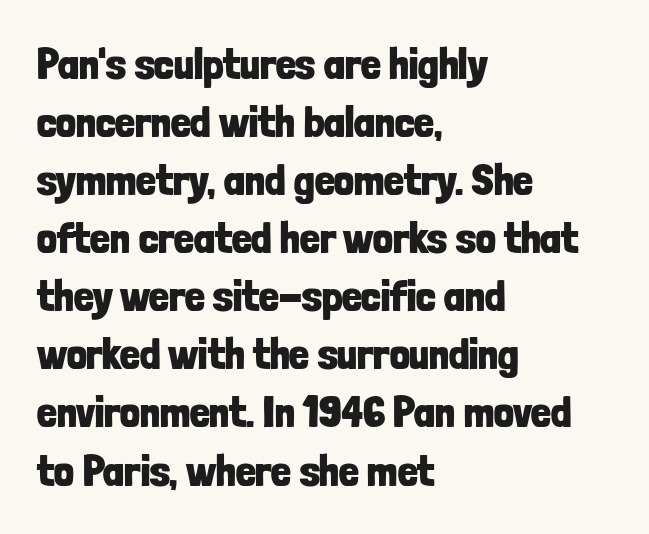
What weight is shown? A full bold with thick strokes. Normally led — the rows are evenly, conventionally spaced. Visually the block forms a straight wall on the left and a jagged coastline on the right. The characters display no serif detailing; their extremities are plain. Is the letter spacing exaggerated? No — it looks like the ordinary default.
